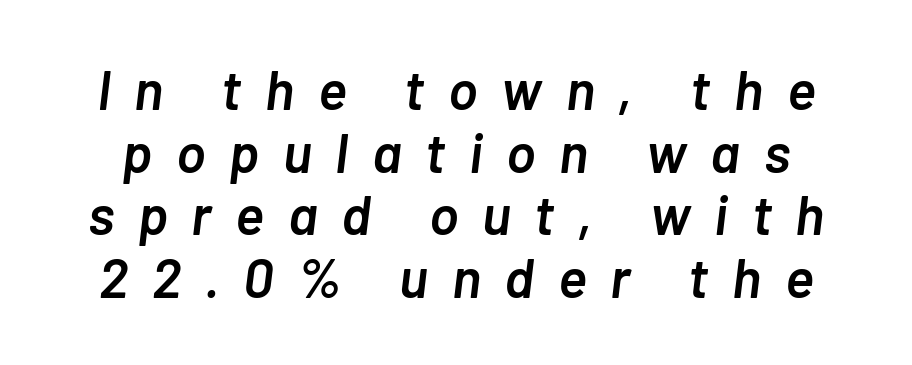
Q: Is the text bold? A: Semi-bold.
Q: Is the text italic (slanted)? A: Yes, it leans right by about 7 degrees.
Q: Is the text underlined? A: No.
Q: Is the spacing between letters normal or unusually wide? A: Unusually wide.
Q: Is the spacing between lines tight, normal or loose? A: Tight.
Q: Width (condensed, normal, or wide)? A: Normal.
Q: Stroke contrast? A: Low.
Q: x-height? A: Medium.
Q: Monospaced? A: No.
